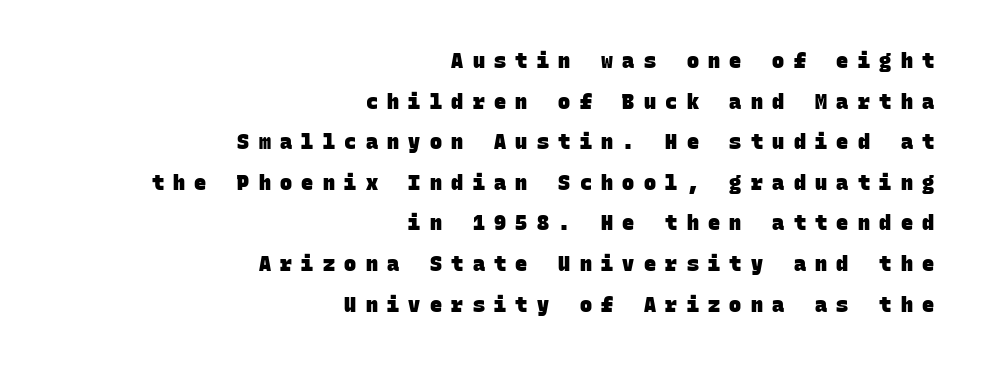
{"bold": "yes", "underline": "no", "align": "right", "line_spacing": "loose", "line_spacing_ratio": 2.03, "letter_spacing": "wide", "letter_spacing_em": 0.47, "glyph_px": 20}
